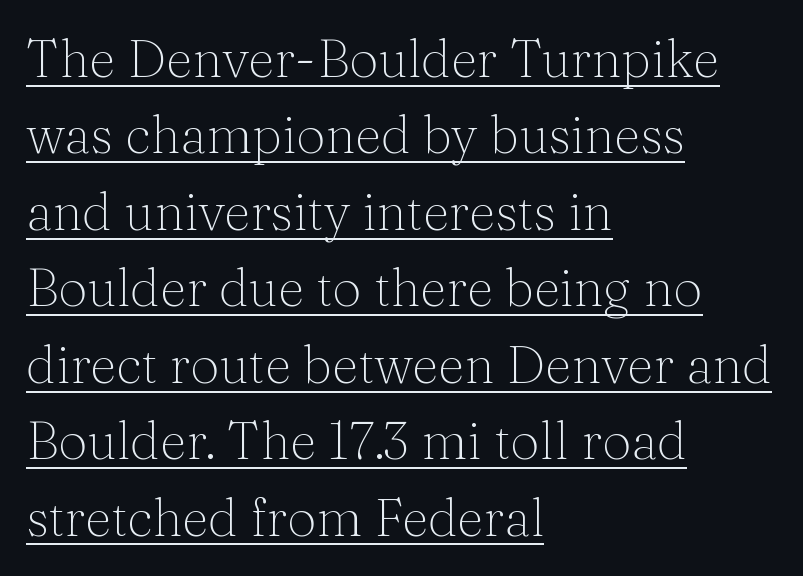
The image shows 52 px thin serif type, upright; set left-aligned, normal line spacing (1.47x), normal letter spacing, underlined; medium stroke contrast and a medium x-height.
